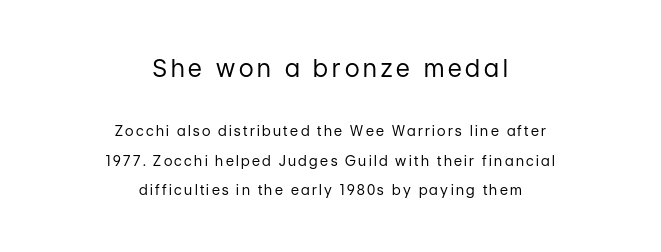
Is the type heavy? It reads as light-to-regular instead. You can tell it's not italic because the verticals are truly vertical. Caption: multi-line text, centered on the measure. If you measured baseline to baseline, you'd find a long distance. Underline: absent. Scale decreases going downward across the two blocks.
